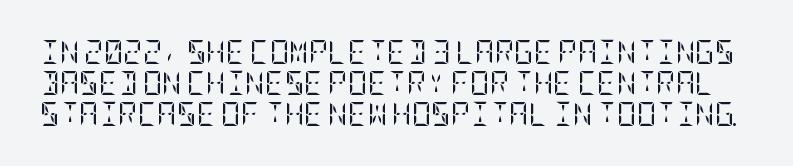
The image shows 24 px text type, upright; set normal line spacing (1.29x), normal letter spacing, not underlined.
